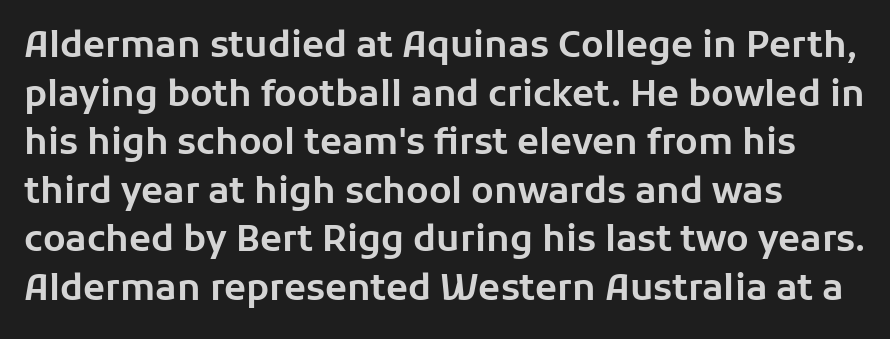
Honestly, the row spacing looks completely unremarkable. The area under the type is left untouched. Tall strokes in this sample are plumb rather than angled. A sans-serif font was chosen for this passage. The horizontal fit of the characters is conventional and even. Each letter keeps its own natural width here, so spacing adapts to shape.
